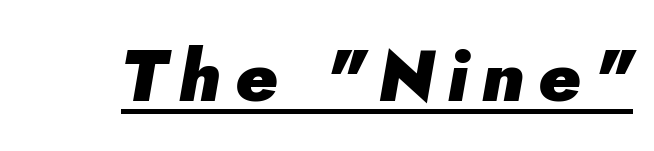
{"italic": "yes", "lean": "right", "slant_degrees": 5, "bold": "yes", "weight": "heavy", "width": "normal", "stroke_contrast": "low", "x_height": "small", "monospaced": "no", "underline": "yes", "glyph_px": 73}
